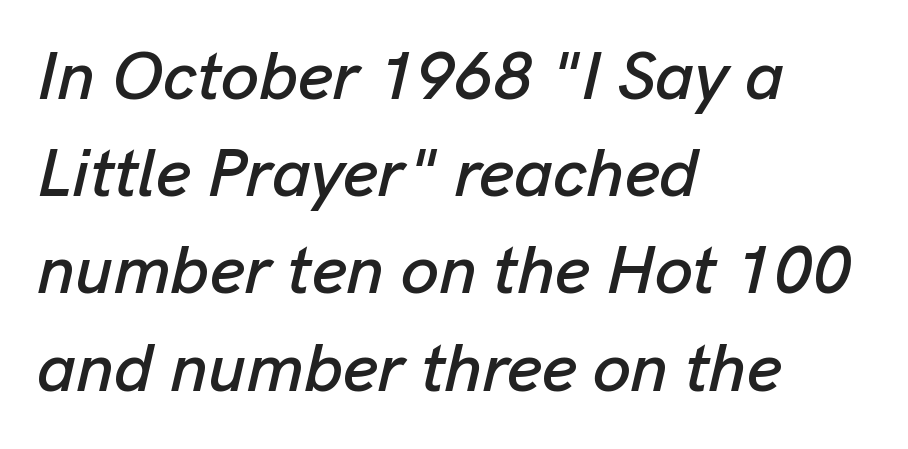
Q: Is the text italic (slanted)? A: Yes, it leans right by about 13 degrees.
Q: Is the text underlined? A: No.
Q: How is the paragraph aligned? A: Left-aligned.
Q: Is the spacing between letters normal or unusually wide? A: Normal.
Q: Is the spacing between lines tight, normal or loose? A: Normal.
Q: Width (condensed, normal, or wide)? A: Normal.
Q: Stroke contrast? A: Low.
Q: x-height? A: Medium.
Q: Monospaced? A: No.
